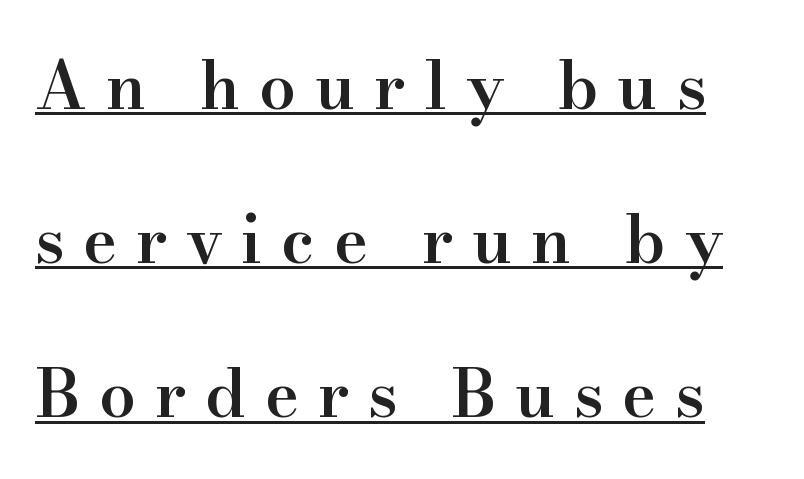
{"serif": "yes", "italic": "no", "bold": "semi", "weight": "semibold", "width": "normal", "stroke_contrast": "high", "x_height": "small", "monospaced": "no", "underline": "yes", "line_spacing": "loose", "line_spacing_ratio": 2.37, "letter_spacing": "wide", "letter_spacing_em": 0.29, "glyph_px": 65}
